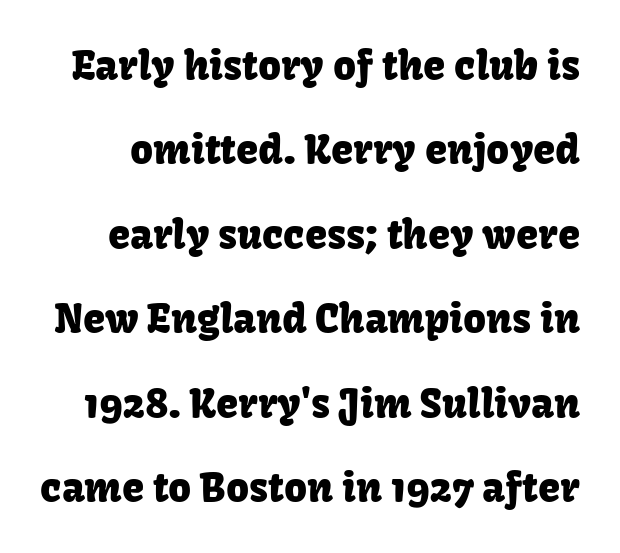
{"serif": "no", "italic": "no", "width": "normal", "stroke_contrast": "low", "x_height": "medium", "monospaced": "no", "underline": "no", "line_spacing": "loose", "line_spacing_ratio": 2.11, "letter_spacing": "normal", "letter_spacing_em": 0.0, "glyph_px": 40}
